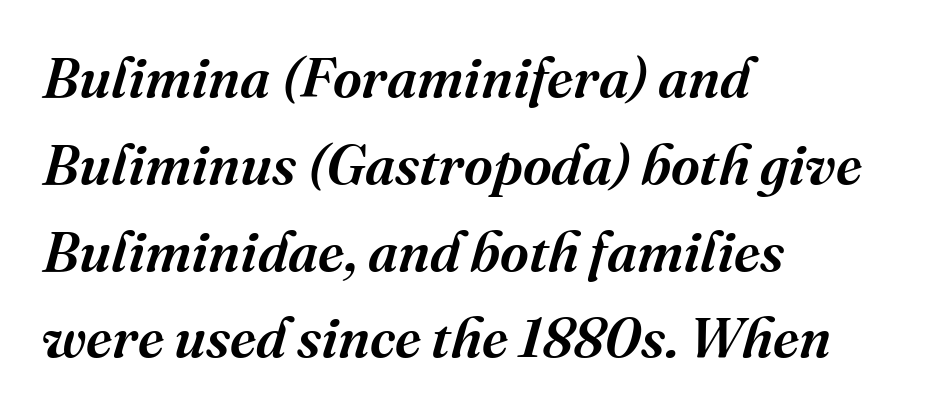
The image shows 56 px semibold serif type, italic (leaning right); set left-aligned, normal line spacing (1.55x), normal letter spacing, not underlined; medium stroke contrast and a medium x-height.
